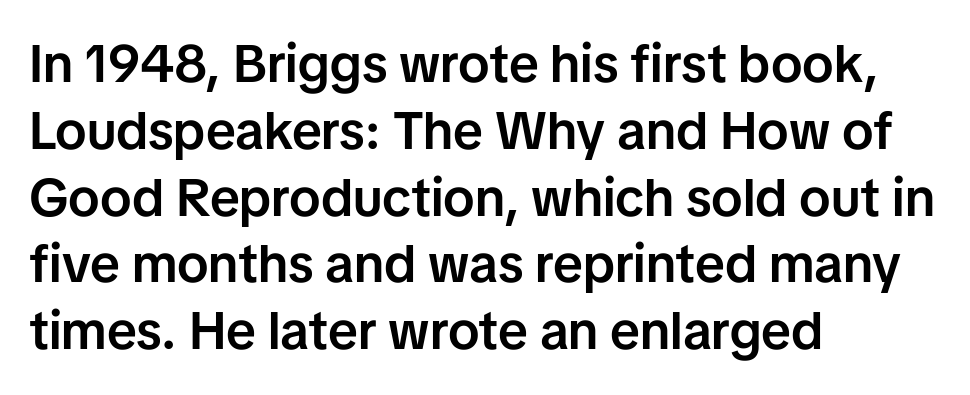
Q: Is the text bold? A: Semi-bold.
Q: Is the text italic (slanted)? A: No, it is upright.
Q: Is the typeface a serif or a sans-serif typeface? A: Sans-serif.
Q: Is the text underlined? A: No.
Q: How is the paragraph aligned? A: Left-aligned.
Q: Is the spacing between letters normal or unusually wide? A: Normal.
Q: Is the spacing between lines tight, normal or loose? A: Normal.
Q: Width (condensed, normal, or wide)? A: Normal.
Q: Stroke contrast? A: Low.
Q: x-height? A: Medium.
Q: Monospaced? A: No.
